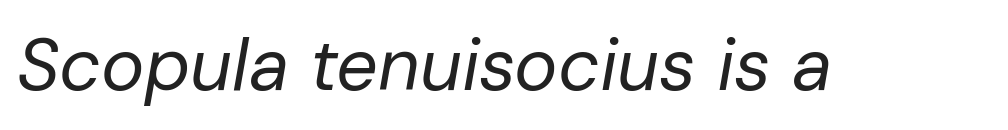
{"italic": "yes", "lean": "right", "slant_degrees": 10, "bold": "no", "weight": "regular", "width": "normal", "stroke_contrast": "low", "x_height": "medium", "monospaced": "no", "underline": "no", "letter_spacing": "normal", "letter_spacing_em": 0.0, "glyph_px": 73}
